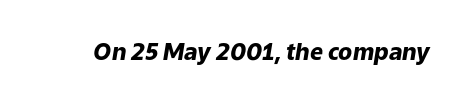
Q: Is the text bold? A: Yes.
Q: Is the text italic (slanted)? A: Yes, it leans right by about 9 degrees.
Q: Is the text underlined? A: No.
Q: Is the spacing between letters normal or unusually wide? A: Normal.
